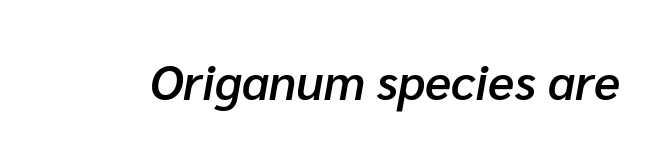
The foot of each line stays bare and open. These words are printed semibold, heavier than regular yet not bold. The passage shown has conventional tracking throughout. The glyphs look as if they've been sheared to an angle. Think of a printed novel: that variable character pitch is what you see here.
